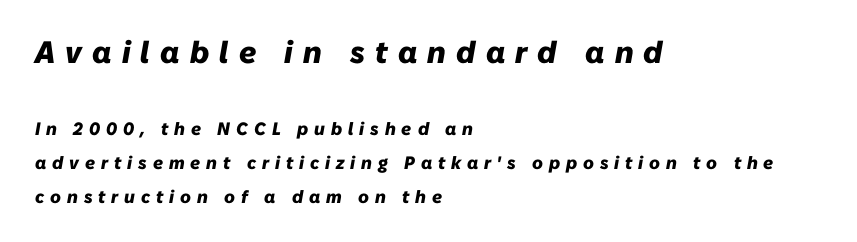
{"italic": "yes", "lean": "right", "slant_degrees": 10, "bold": "yes", "weight": "heavy", "width": "normal", "stroke_contrast": "low", "x_height": "medium", "monospaced": "no", "underline": "no", "align": "left", "line_spacing_ratio": 1.88, "letter_spacing": "wide", "letter_spacing_em": 0.33, "larger_block": "first", "size_ratio": 1.72, "glyph_px": 31}
